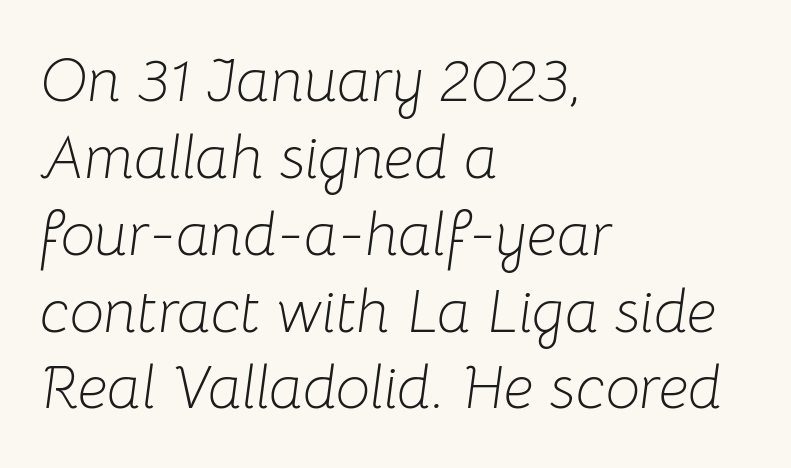
Each row of text sits above clean, open space. You could not count columns in this text — the font is proportionally spaced. The characters are drawn with everyday or finer stroke widths. It's the slanting kind of type. Glyph-to-glyph distance matches everyday printed text. This sample keeps an unexceptional amount of space between lines.
